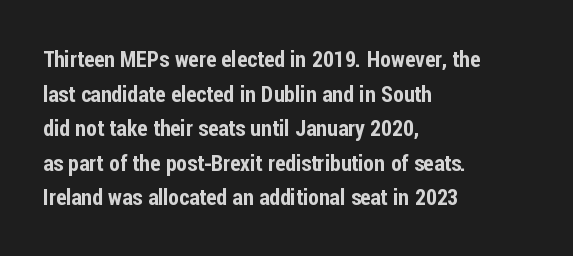
The image shows 22 px text type, upright; set left-aligned, normal line spacing (1.57x), normal letter spacing, not underlined.
